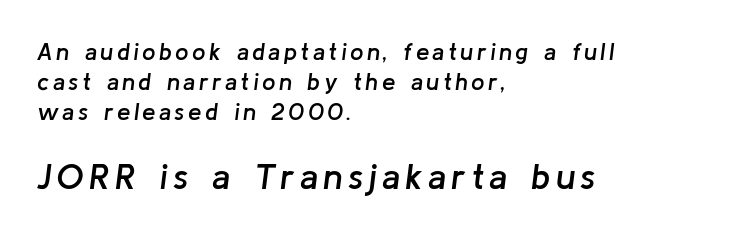
Any mark beneath the type? The region is blank. The characters look somewhat weighty, a semibold short of true bold. Which of the two is more prominent by size? The second, at the bottom. You could not count columns in this text — the font is proportionally spaced. The rendering applies a slant to the glyphs.
